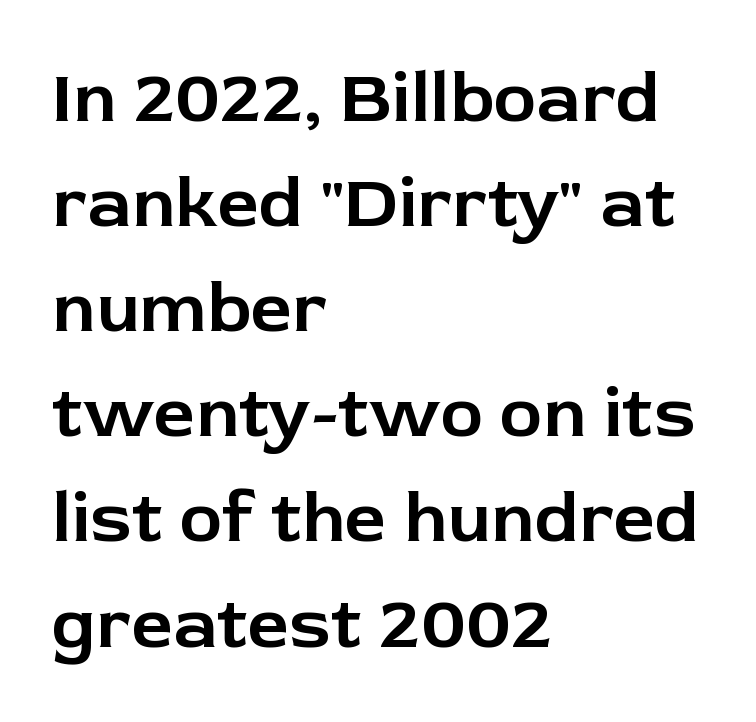
The image shows 73 px sans-serif type, upright; set left-aligned, normal line spacing (1.44x), normal letter spacing, not underlined; low stroke contrast and a medium x-height.
